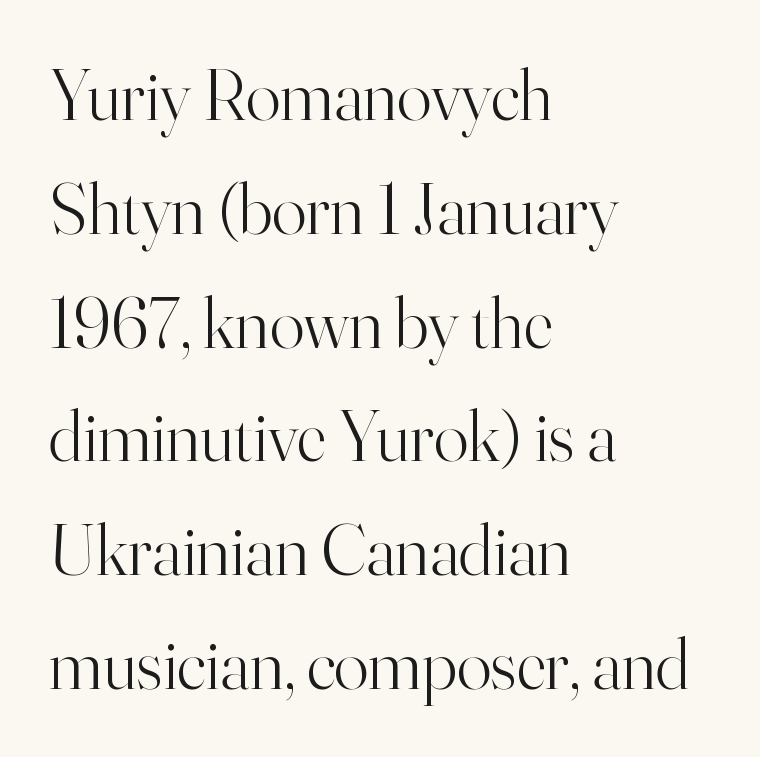
The image shows 72 px light serif type, upright; set left-aligned, normal line spacing (1.58x), normal letter spacing, not underlined; high stroke contrast and a small x-height.
